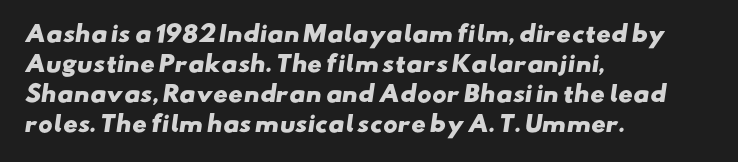
The image shows 22 px bold type; set left-aligned, normal line spacing (1.37x), normal letter spacing, not underlined.
